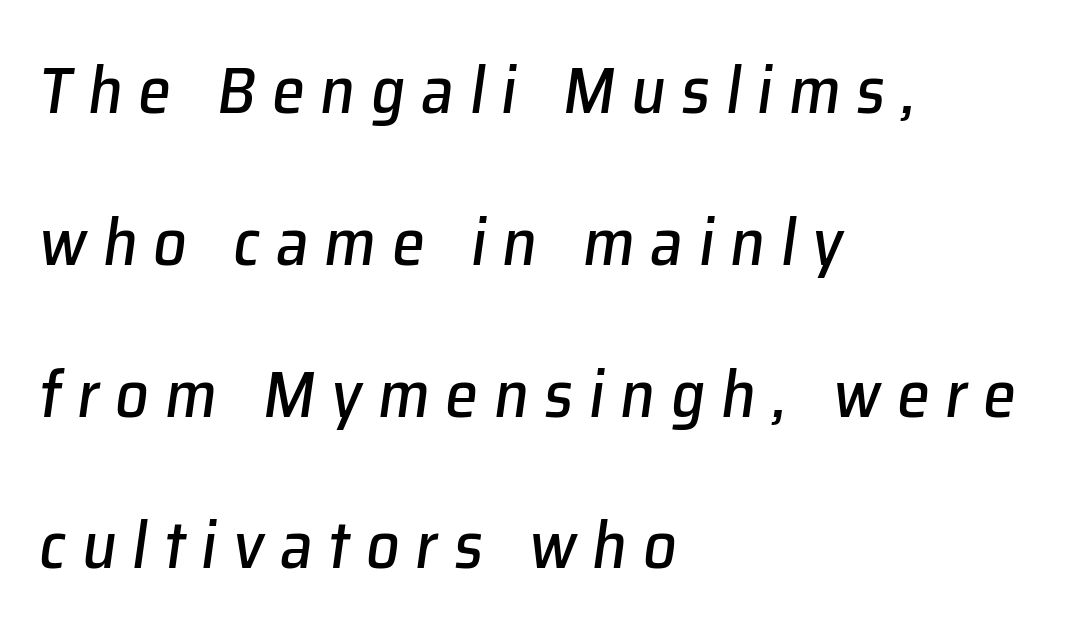
The image shows 66 px text type, italic (leaning right); set left-aligned, loose line spacing (2.3x), unusually wide letter spacing (+0.24 em), not underlined; low stroke contrast and a medium x-height.
